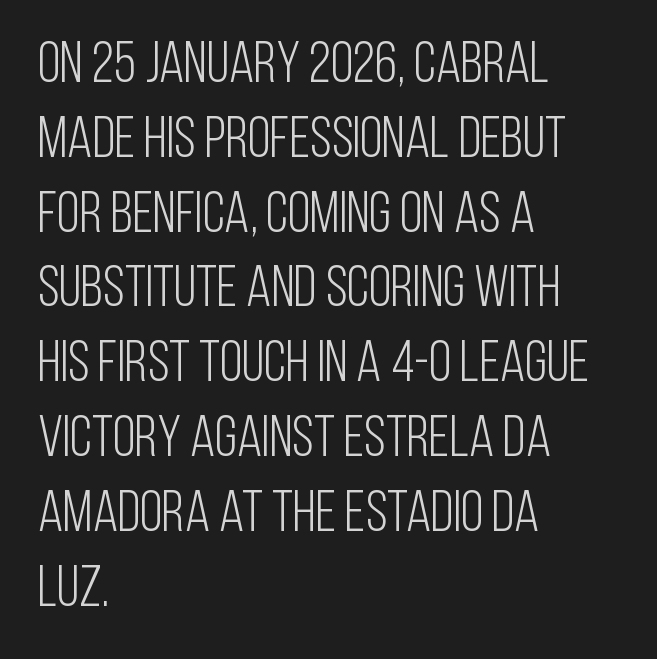
Q: Is the text bold? A: No.
Q: Is the text italic (slanted)? A: No, it is upright.
Q: Is the typeface a serif or a sans-serif typeface? A: Sans-serif.
Q: Is the text underlined? A: No.
Q: How is the paragraph aligned? A: Left-aligned.
Q: Is the spacing between letters normal or unusually wide? A: Normal.
Q: Is the spacing between lines tight, normal or loose? A: Normal.
Q: Width (condensed, normal, or wide)? A: Condensed.
Q: Stroke contrast? A: Low.
Q: x-height? A: Large.
Q: Monospaced? A: No.
